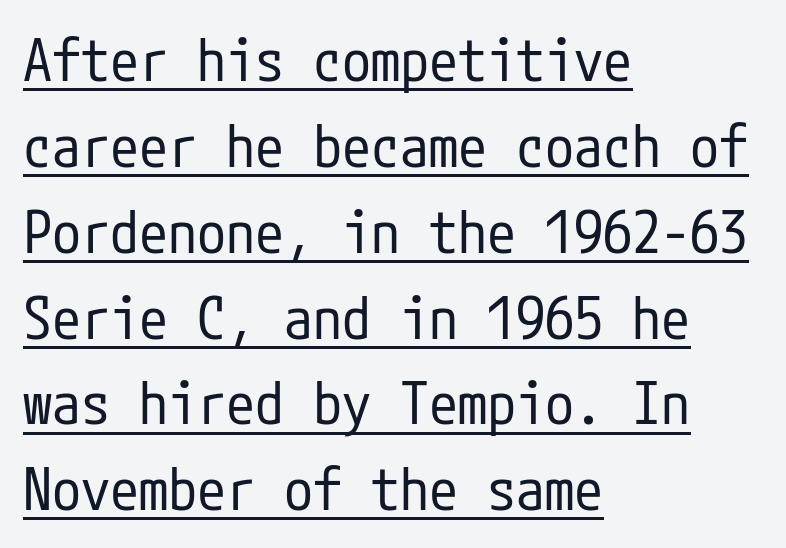
The lines sit at an ordinary, default distance from one another. The font's upright variant was chosen for this text. Each word holds together tightly as a unit, with standard inter-letter gaps. Unlike a traditional serif, this face leaves its strokes unadorned. A rule runs beneath these lines of type.
